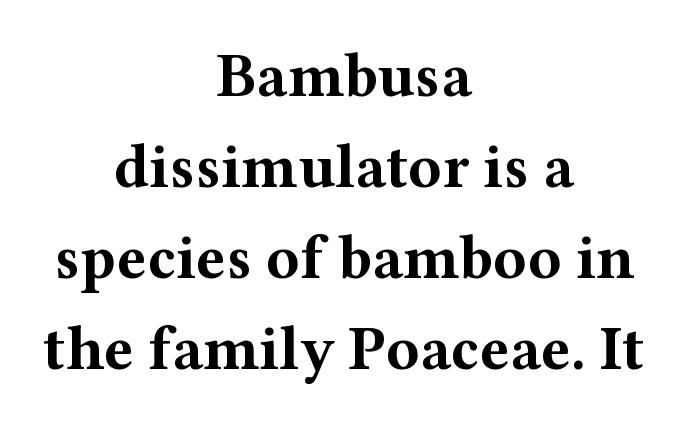
Weight: bold. In terms of letterform style, serifs are clearly present. The passage is arranged like a title page — every line centered. Regarding leading, the lines here are spaced in the standard way.
